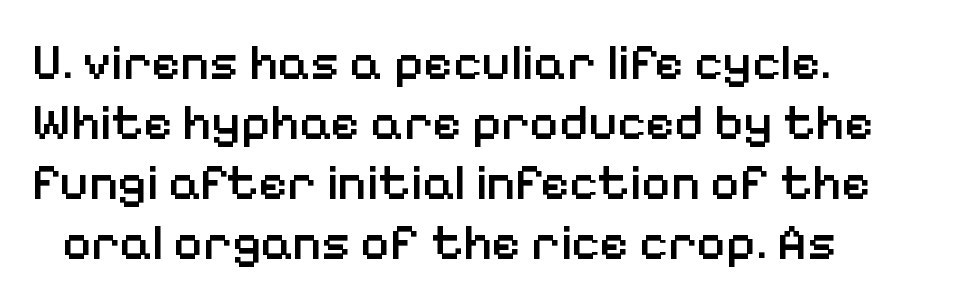
You can tell from the bare stems that sans-serif type was used. These lines are set flush left with a ragged right edge. Firm but not heavy-handed strokes: this text is semibold. Posture: upright roman. The space directly below the letters is spotless.
